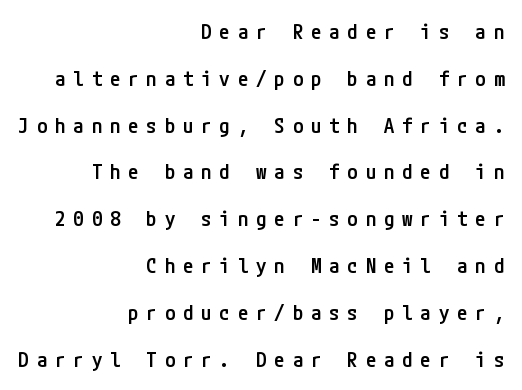
{"italic": "no", "bold": "semi", "underline": "no", "align": "right", "line_spacing": "loose", "line_spacing_ratio": 2.23, "letter_spacing": "wide", "letter_spacing_em": 0.37, "glyph_px": 21}
